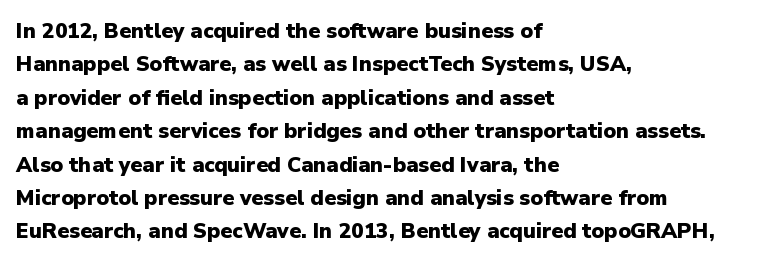
Q: Is the text bold? A: Yes.
Q: Is the text italic (slanted)? A: No, it is upright.
Q: Is the text underlined? A: No.
Q: How is the paragraph aligned? A: Left-aligned.
Q: Is the spacing between letters normal or unusually wide? A: Normal.
Q: Is the spacing between lines tight, normal or loose? A: Normal.
